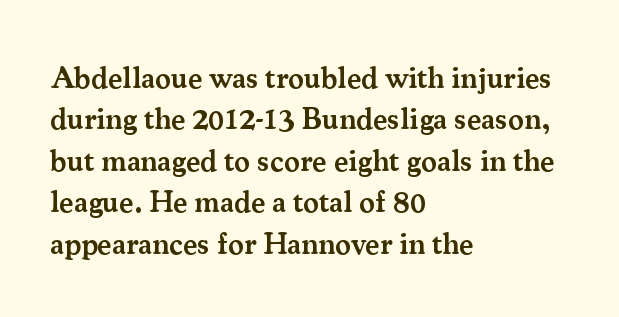
{"serif": "yes", "italic": "no", "bold": "semi", "weight": "semibold", "width": "normal", "stroke_contrast": "medium", "x_height": "small", "monospaced": "no", "underline": "no", "align": "left", "line_spacing": "normal", "line_spacing_ratio": 1.38, "letter_spacing": "normal", "letter_spacing_em": 0.0, "glyph_px": 30}
